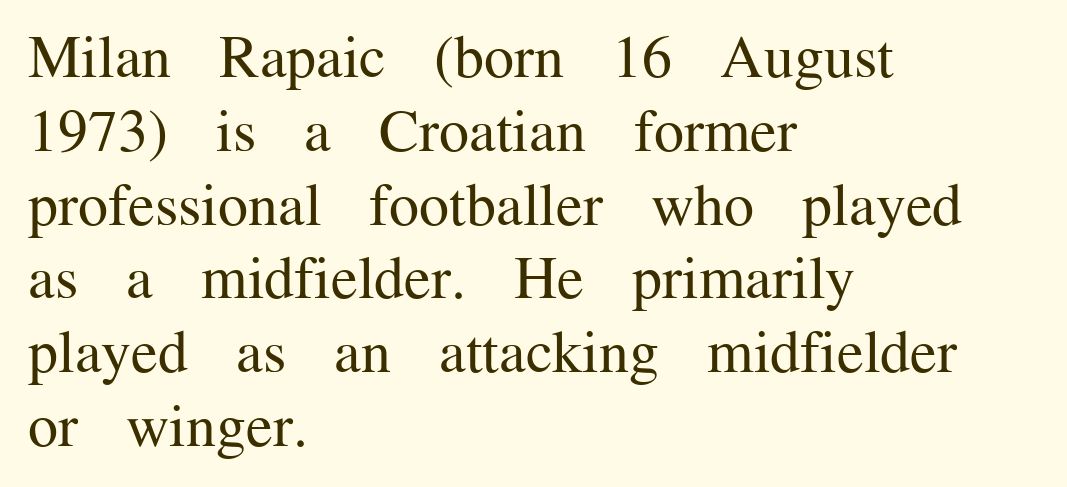
{"serif": "yes", "italic": "no", "bold": "no", "weight": "regular", "width": "normal", "stroke_contrast": "medium", "x_height": "medium", "monospaced": "no", "underline": "no", "align": "left", "line_spacing_ratio": 1.23, "letter_spacing": "normal", "letter_spacing_em": 0.0, "glyph_px": 60}
